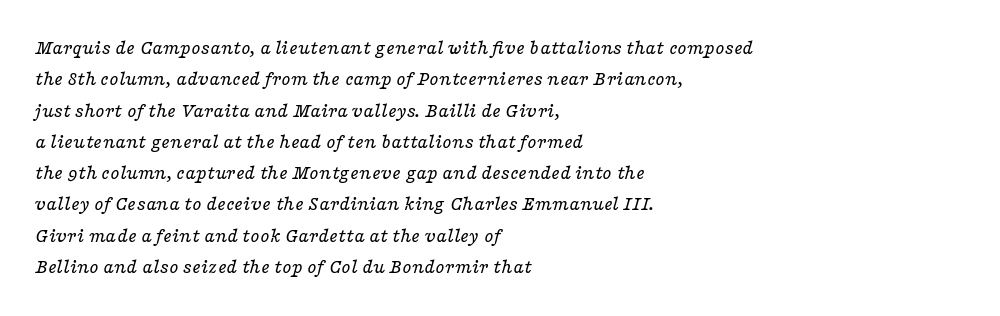
The image shows 21 px text type, italic (leaning right); set left-aligned, normal line spacing (1.49x), normal letter spacing, not underlined.
